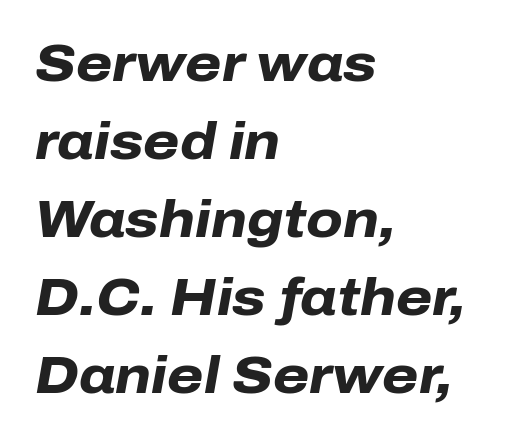
{"italic": "yes", "lean": "right", "slant_degrees": 10, "bold": "yes", "weight": "heavy", "width": "normal", "stroke_contrast": "low", "x_height": "medium", "monospaced": "no", "underline": "no", "align": "left", "line_spacing": "normal", "line_spacing_ratio": 1.5, "letter_spacing": "normal", "letter_spacing_em": 0.0, "glyph_px": 52}
